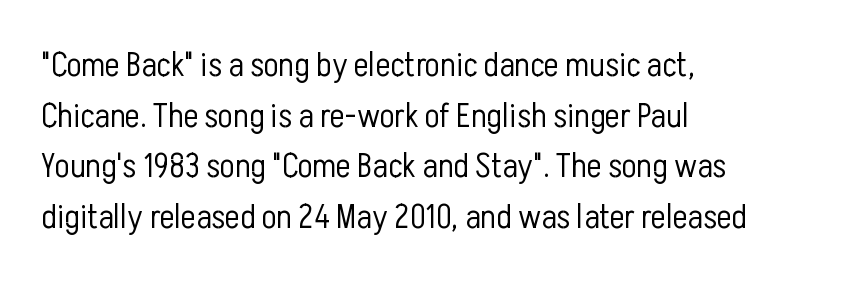
Q: Is the text bold? A: No.
Q: Is the text italic (slanted)? A: No, it is upright.
Q: Is the typeface a serif or a sans-serif typeface? A: Sans-serif.
Q: Is the text underlined? A: No.
Q: How is the paragraph aligned? A: Left-aligned.
Q: Is the spacing between letters normal or unusually wide? A: Normal.
Q: Is the spacing between lines tight, normal or loose? A: Normal.
Q: Width (condensed, normal, or wide)? A: Condensed.
Q: Stroke contrast? A: Low.
Q: x-height? A: Medium.
Q: Monospaced? A: No.
